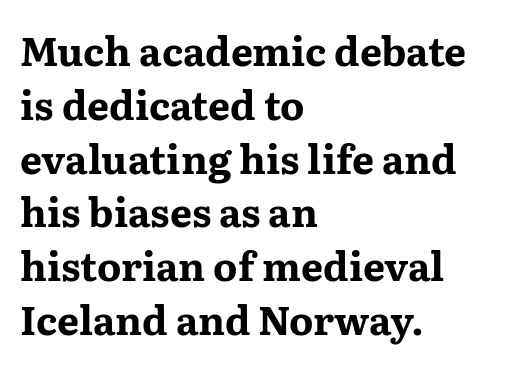
The image shows 39 px bold, wide serif type, upright; set left-aligned, normal line spacing (1.38x), normal letter spacing, not underlined; medium stroke contrast and a medium x-height.
